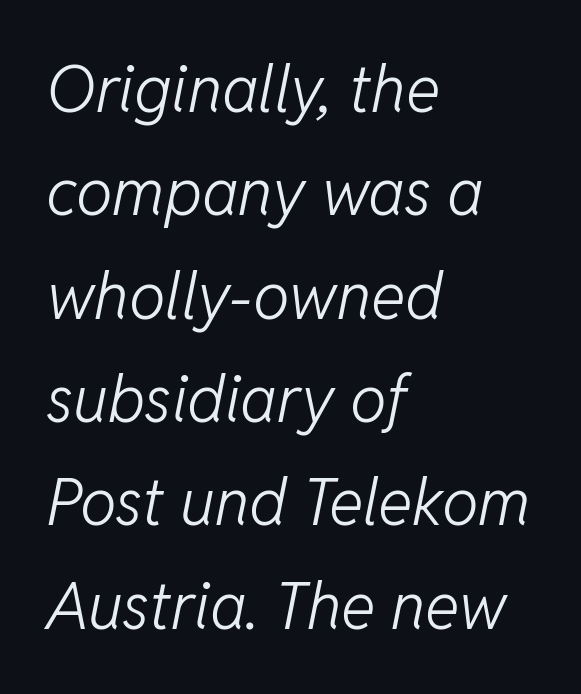
{"italic": "yes", "lean": "right", "slant_degrees": 11, "bold": "no", "weight": "light", "width": "normal", "stroke_contrast": "low", "x_height": "medium", "monospaced": "no", "underline": "no", "align": "left", "line_spacing": "normal", "line_spacing_ratio": 1.59, "letter_spacing": "normal", "letter_spacing_em": 0.0, "glyph_px": 65}
